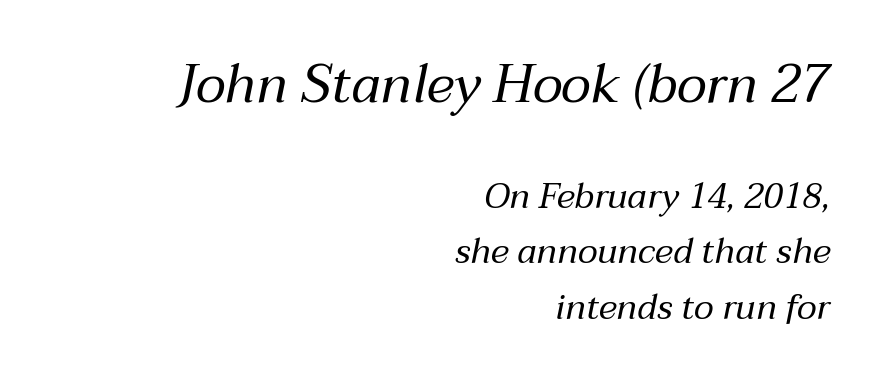
Only glyphs here, with clear space below each row. Unbolded letterforms with no extra heft. Rows of type keep a routine distance in the vertical direction. Every row of glyphs terminates at an identical x-position on the right. Looks like regular typesetting: each glyph gets only the width it needs. No extra tracking has been applied to these lines.
